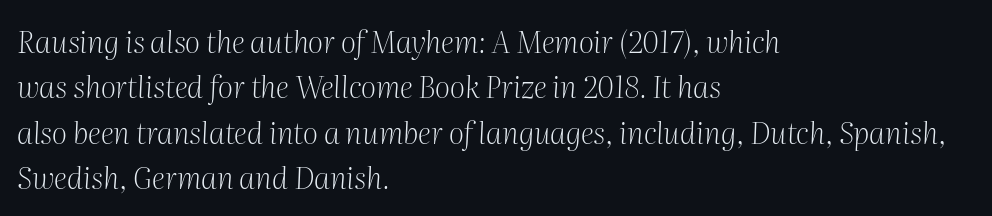
{"serif": "yes", "italic": "yes", "lean": "right", "slant_degrees": 2, "bold": "no", "weight": "light", "width": "normal", "stroke_contrast": "medium", "x_height": "medium", "monospaced": "no", "underline": "no", "align": "left", "line_spacing": "normal", "line_spacing_ratio": 1.51, "letter_spacing": "normal", "letter_spacing_em": 0.0, "glyph_px": 30}
